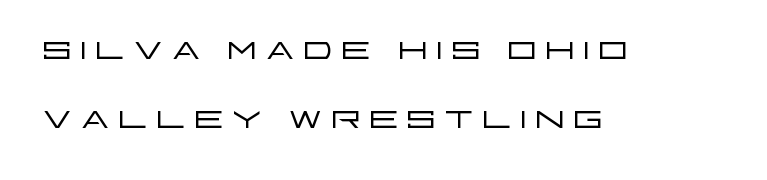
{"serif": "no", "italic": "no", "bold": "no", "weight": "light", "width": "wide", "stroke_contrast": "low", "x_height": "large", "monospaced": "no", "underline": "no", "align": "left", "line_spacing": "normal", "line_spacing_ratio": 1.43, "glyph_px": 48}
